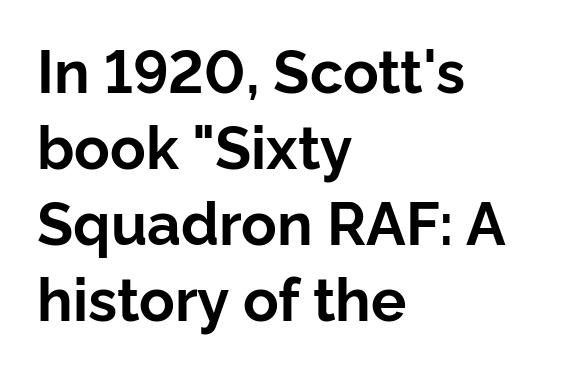
{"serif": "no", "italic": "no", "bold": "yes", "weight": "bold", "width": "normal", "stroke_contrast": "low", "x_height": "medium", "monospaced": "no", "underline": "no", "align": "left", "line_spacing": "normal", "line_spacing_ratio": 1.29, "letter_spacing": "normal", "letter_spacing_em": 0.0, "glyph_px": 59}
